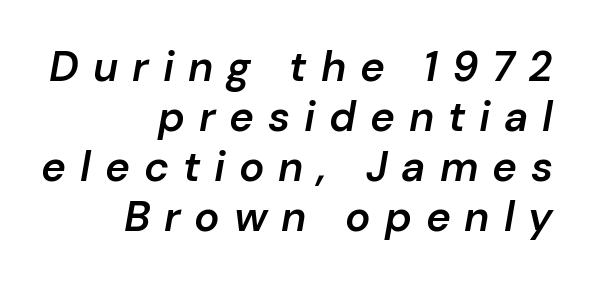
Q: Is the text bold? A: Semi-bold.
Q: Is the text italic (slanted)? A: Yes, it leans right by about 10 degrees.
Q: Is the text underlined? A: No.
Q: How is the paragraph aligned? A: Right-aligned.
Q: Is the spacing between letters normal or unusually wide? A: Unusually wide.
Q: Width (condensed, normal, or wide)? A: Normal.
Q: Stroke contrast? A: Low.
Q: x-height? A: Medium.
Q: Monospaced? A: No.
